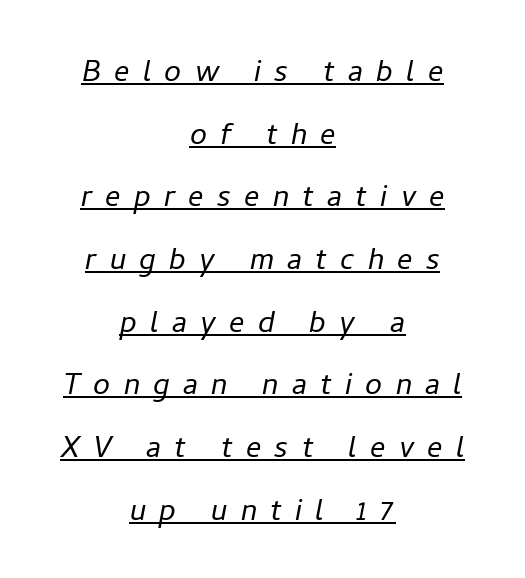
Q: Is the text bold? A: No.
Q: Is the text italic (slanted)? A: Yes, it leans right by about 11 degrees.
Q: Is the text underlined? A: Yes.
Q: How is the paragraph aligned? A: Centered.
Q: Is the spacing between letters normal or unusually wide? A: Unusually wide.
Q: Is the spacing between lines tight, normal or loose? A: Normal.
Q: Width (condensed, normal, or wide)? A: Normal.
Q: Stroke contrast? A: Low.
Q: x-height? A: Medium.
Q: Monospaced? A: No.
